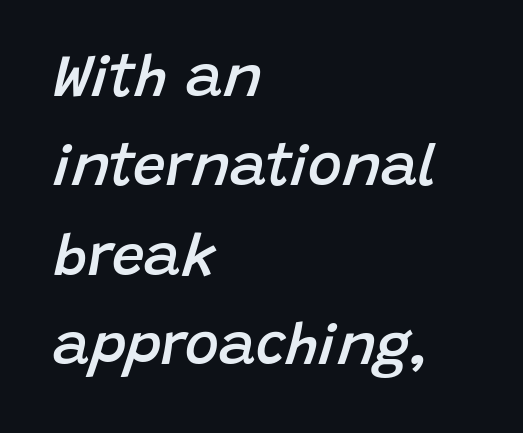
Q: Is the text bold? A: Semi-bold.
Q: Is the text italic (slanted)? A: Yes, it leans right by about 15 degrees.
Q: Is the text underlined? A: No.
Q: How is the paragraph aligned? A: Left-aligned.
Q: Is the spacing between letters normal or unusually wide? A: Normal.
Q: Is the spacing between lines tight, normal or loose? A: Normal.
Q: Width (condensed, normal, or wide)? A: Normal.
Q: Stroke contrast? A: Low.
Q: x-height? A: Large.
Q: Monospaced? A: No.
